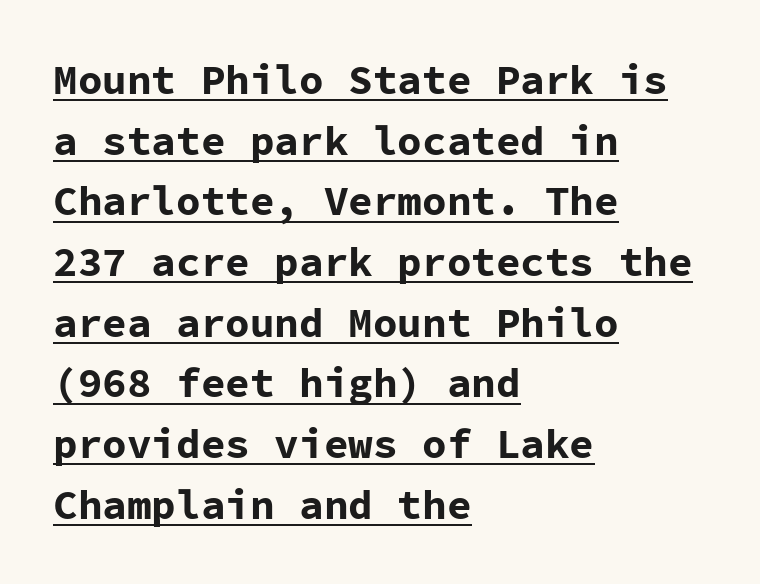
{"serif": "no", "italic": "no", "bold": "yes", "weight": "bold", "width": "normal", "stroke_contrast": "low", "x_height": "medium", "monospaced": "yes", "underline": "yes", "align": "left", "line_spacing": "normal", "line_spacing_ratio": 1.48, "letter_spacing": "normal", "letter_spacing_em": 0.0, "glyph_px": 41}
